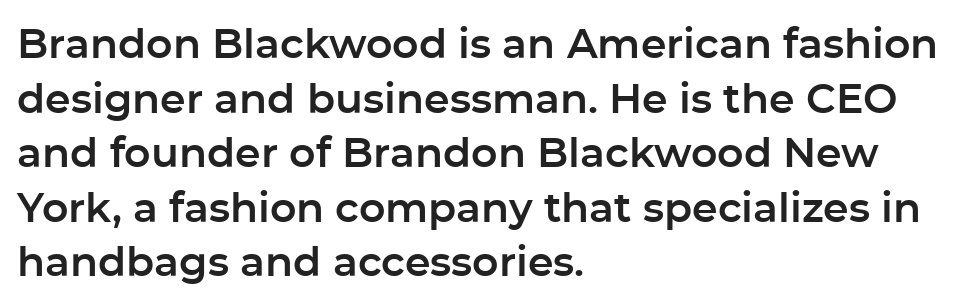
{"serif": "no", "italic": "no", "width": "normal", "stroke_contrast": "low", "x_height": "medium", "monospaced": "no", "underline": "no", "align": "left", "line_spacing": "normal", "line_spacing_ratio": 1.33, "letter_spacing": "normal", "letter_spacing_em": 0.0, "glyph_px": 41}
